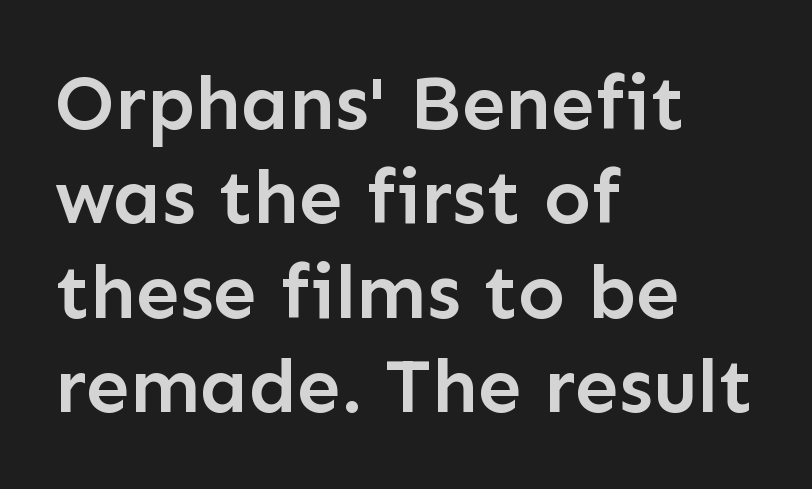
{"serif": "no", "italic": "no", "bold": "semi", "weight": "semibold", "width": "normal", "stroke_contrast": "low", "x_height": "medium", "monospaced": "no", "underline": "no", "align": "left", "line_spacing_ratio": 1.21, "letter_spacing": "normal", "letter_spacing_em": 0.0, "glyph_px": 78}
